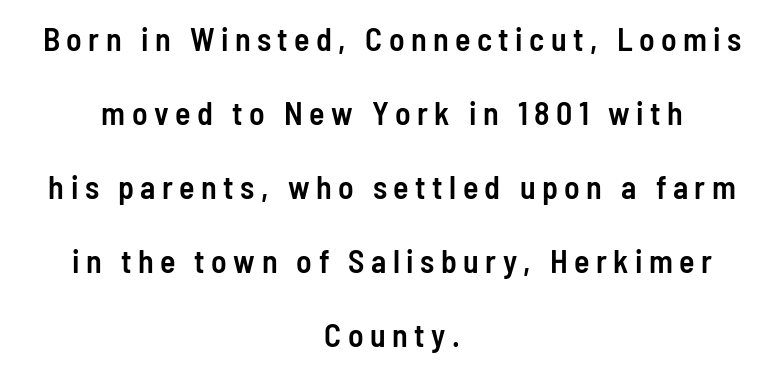
Q: Is the text bold? A: Semi-bold.
Q: Is the text italic (slanted)? A: No, it is upright.
Q: Is the typeface a serif or a sans-serif typeface? A: Sans-serif.
Q: Is the text underlined? A: No.
Q: How is the paragraph aligned? A: Centered.
Q: Is the spacing between letters normal or unusually wide? A: Unusually wide.
Q: Is the spacing between lines tight, normal or loose? A: Loose.
Q: Width (condensed, normal, or wide)? A: Condensed.
Q: Stroke contrast? A: Low.
Q: x-height? A: Medium.
Q: Monospaced? A: No.
